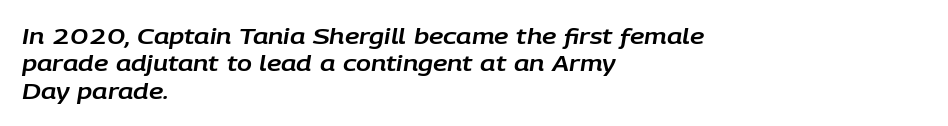
The image shows 22 px text type, italic (leaning right); set left-aligned, line spacing 1.24x, normal letter spacing, not underlined.
